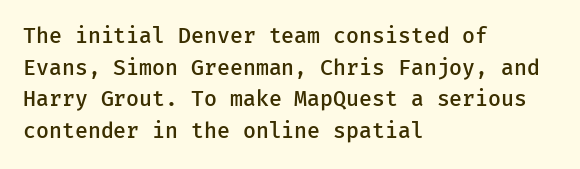
Q: Is the text bold? A: Semi-bold.
Q: Is the text italic (slanted)? A: No, it is upright.
Q: Is the text underlined? A: No.
Q: How is the paragraph aligned? A: Left-aligned.
Q: Is the spacing between letters normal or unusually wide? A: Normal.
Q: Is the spacing between lines tight, normal or loose? A: Normal.
